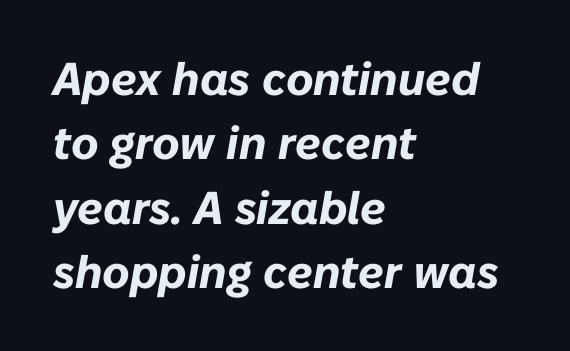
How would I describe the line gaps? Plain and ordinary. Tracking here is standard; glyphs follow each other at the usual distance. Rule under the text: the space is simply empty. Pretty heavy lettering here — definitely bold.
